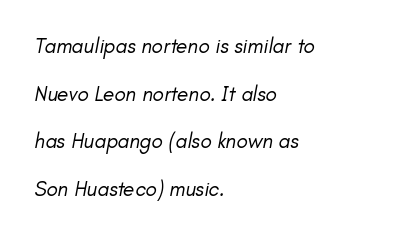
Q: Is the text bold? A: No.
Q: Is the text italic (slanted)? A: Yes, it leans right by about 11 degrees.
Q: Is the text underlined? A: No.
Q: How is the paragraph aligned? A: Left-aligned.
Q: Is the spacing between letters normal or unusually wide? A: Normal.
Q: Is the spacing between lines tight, normal or loose? A: Loose.
